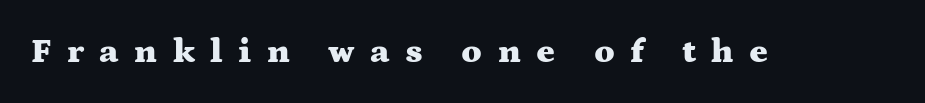
Q: Is the text bold? A: Yes.
Q: Is the text italic (slanted)? A: No, it is upright.
Q: Is the typeface a serif or a sans-serif typeface? A: Serif.
Q: Is the text underlined? A: No.
Q: Is the spacing between letters normal or unusually wide? A: Unusually wide.
Q: Width (condensed, normal, or wide)? A: Wide.
Q: Stroke contrast? A: Medium.
Q: x-height? A: Medium.
Q: Monospaced? A: No.
